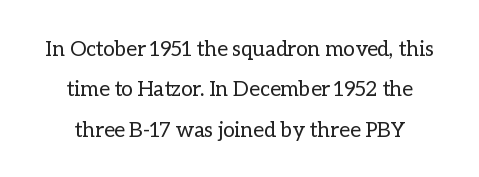
{"italic": "no", "bold": "no", "underline": "no", "align": "center", "line_spacing": "loose", "line_spacing_ratio": 1.92, "letter_spacing": "normal", "letter_spacing_em": 0.0, "glyph_px": 21}
